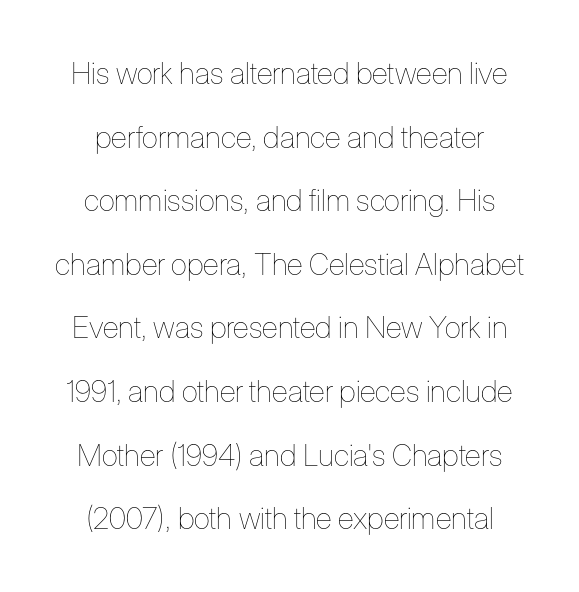
The image shows 30 px thin, condensed type, upright; set loose line spacing (2.12x), normal letter spacing, not underlined; low stroke contrast and a medium x-height.
